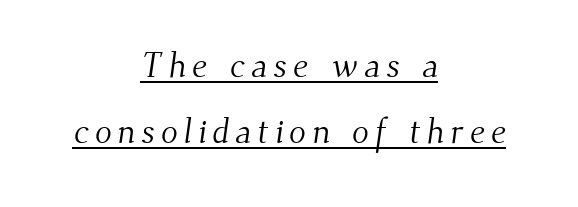
{"serif": "yes", "bold": "no", "weight": "light", "width": "normal", "stroke_contrast": "medium", "x_height": "small", "monospaced": "no", "underline": "yes", "align": "center", "line_spacing_ratio": 1.89, "glyph_px": 35}
